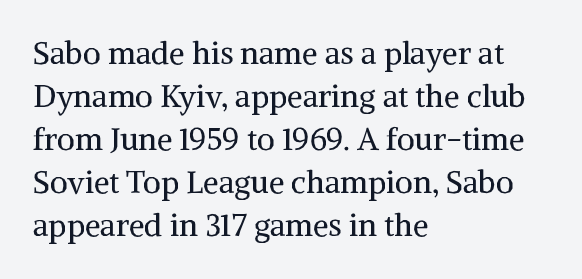
The image shows 31 px regular-weight serif type, upright; set left-aligned, normal line spacing (1.39x), normal letter spacing, not underlined; medium stroke contrast and a medium x-height.
